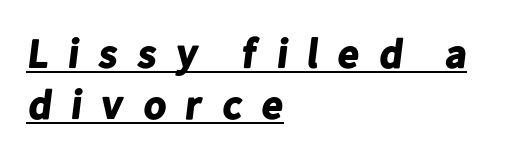
Q: Is the text bold? A: Yes.
Q: Is the typeface a serif or a sans-serif typeface? A: Sans-serif.
Q: Is the text underlined? A: Yes.
Q: How is the paragraph aligned? A: Left-aligned.
Q: Is the spacing between letters normal or unusually wide? A: Unusually wide.
Q: Is the spacing between lines tight, normal or loose? A: Normal.
Q: Width (condensed, normal, or wide)? A: Normal.
Q: Stroke contrast? A: Low.
Q: x-height? A: Medium.
Q: Monospaced? A: No.
